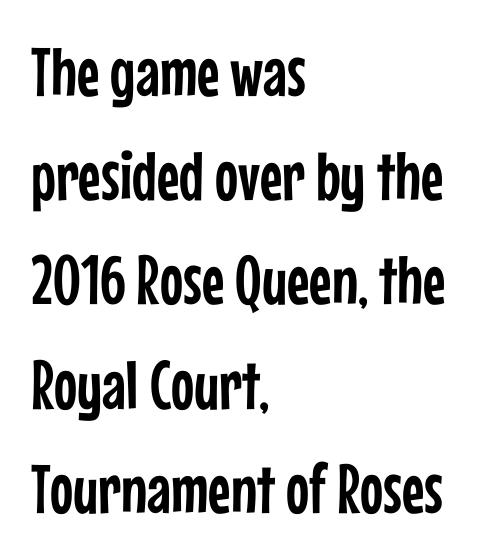
Q: Is the text italic (slanted)? A: No, it is upright.
Q: Is the typeface a serif or a sans-serif typeface? A: Sans-serif.
Q: Is the text underlined? A: No.
Q: How is the paragraph aligned? A: Left-aligned.
Q: Is the spacing between letters normal or unusually wide? A: Normal.
Q: Is the spacing between lines tight, normal or loose? A: Normal.
Q: Width (condensed, normal, or wide)? A: Condensed.
Q: Stroke contrast? A: Low.
Q: x-height? A: Medium.
Q: Monospaced? A: No.
